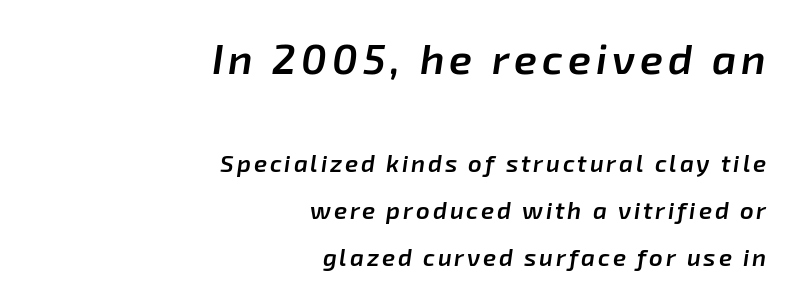
The lines in this sample share a right terminus and differ only in where they begin. Loosely led — the rows are spread out. The more generous point size was reserved for the upper chunk. Is the type slanted? Yes — the strokes lean at a clear angle. The font is running at a semibold setting, under full bold.
